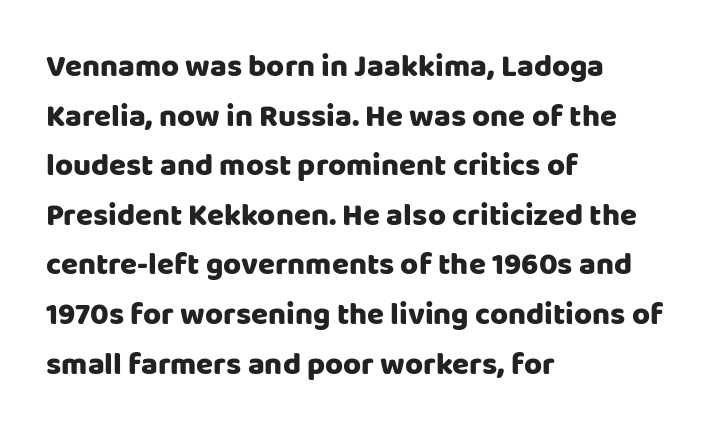
The image shows 31 px sans-serif type, upright; set left-aligned, normal line spacing (1.6x), normal letter spacing, not underlined; low stroke contrast and a large x-height.
